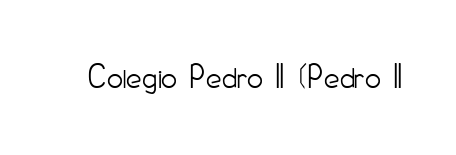
{"serif": "no", "italic": "no", "bold": "no", "weight": "light", "width": "condensed", "stroke_contrast": "low", "x_height": "small", "monospaced": "no", "underline": "no", "letter_spacing": "normal", "letter_spacing_em": 0.0, "glyph_px": 35}
